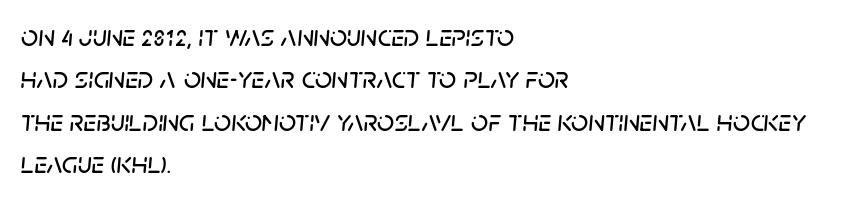
Q: Is the text italic (slanted)? A: Yes, it leans right by about 5 degrees.
Q: Is the text underlined? A: No.
Q: How is the paragraph aligned? A: Left-aligned.
Q: Is the spacing between letters normal or unusually wide? A: Normal.
Q: Is the spacing between lines tight, normal or loose? A: Normal.
Q: Width (condensed, normal, or wide)? A: Normal.
Q: Stroke contrast? A: Low.
Q: x-height? A: Large.
Q: Monospaced? A: No.
